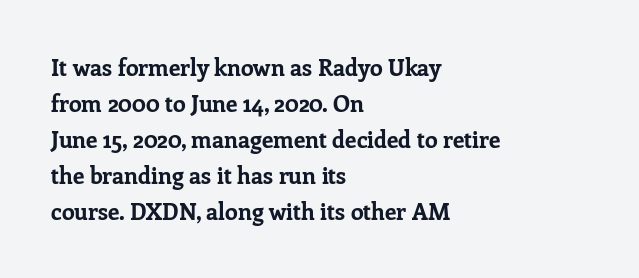
The image shows 23 px bold type, upright; set left-aligned, normal line spacing (1.57x), normal letter spacing, not underlined.
